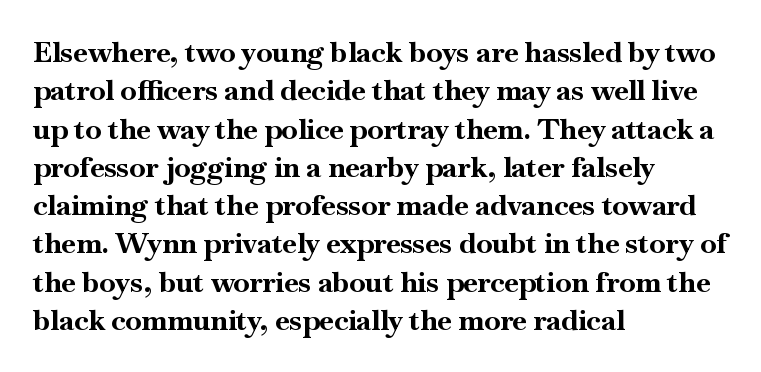
Every character sits straight up, as roman type does. Does the type have serifs? Yes, each stem ends in a small foot. Do the characters align in a grid? No, the font is proportional. Words float on clear page, feet unadorned.
